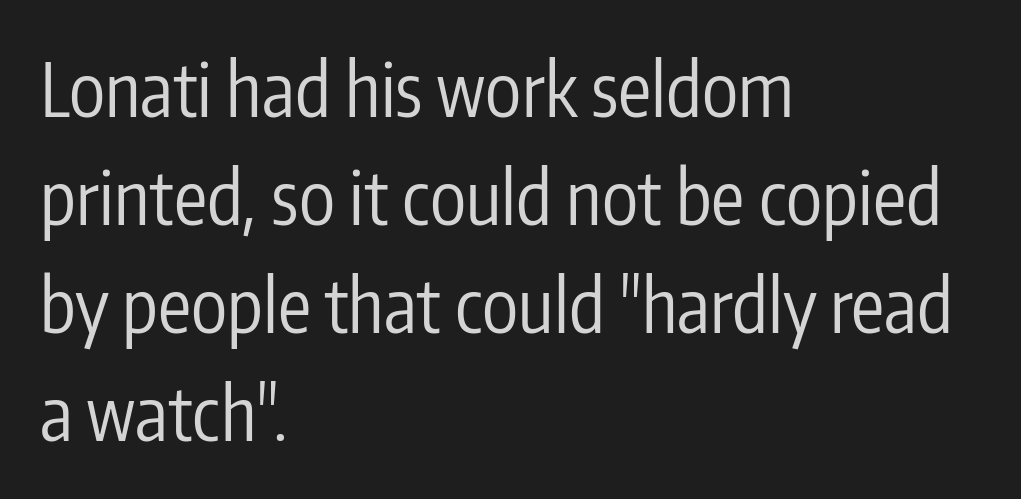
Q: Is the text bold? A: No.
Q: Is the text italic (slanted)? A: No, it is upright.
Q: Is the typeface a serif or a sans-serif typeface? A: Sans-serif.
Q: Is the text underlined? A: No.
Q: How is the paragraph aligned? A: Left-aligned.
Q: Is the spacing between letters normal or unusually wide? A: Normal.
Q: Is the spacing between lines tight, normal or loose? A: Normal.
Q: Width (condensed, normal, or wide)? A: Condensed.
Q: Stroke contrast? A: Low.
Q: x-height? A: Medium.
Q: Monospaced? A: No.
